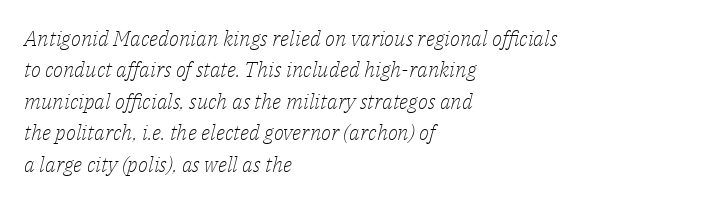
Is the type slanted? Yes — the strokes lean at a clear angle. Visually the block forms a straight wall on the left and a jagged coastline on the right. The rendering keeps characters at their native spacing. The zone under the glyphs is completely vacant.
